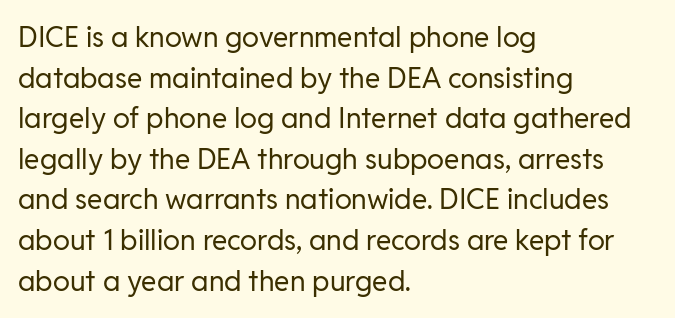
{"serif": "no", "italic": "no", "bold": "no", "weight": "regular", "width": "normal", "stroke_contrast": "low", "x_height": "medium", "monospaced": "no", "underline": "no", "align": "left", "line_spacing": "normal", "line_spacing_ratio": 1.45, "letter_spacing": "normal", "letter_spacing_em": 0.0, "glyph_px": 28}
